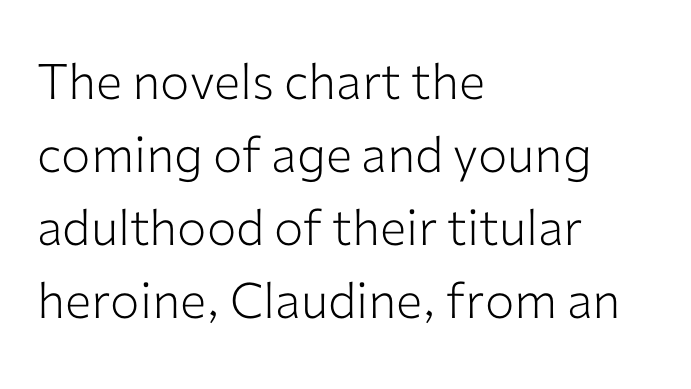
The image shows 49 px light sans-serif type, upright; set left-aligned, normal line spacing (1.49x), normal letter spacing, not underlined; low stroke contrast and a medium x-height.
